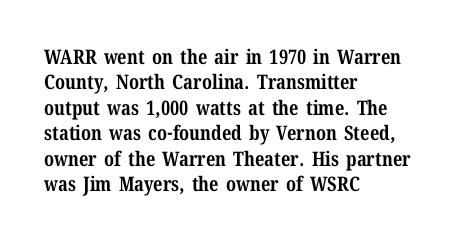
Q: Is the text bold? A: Yes.
Q: Is the text italic (slanted)? A: No, it is upright.
Q: Is the text underlined? A: No.
Q: How is the paragraph aligned? A: Left-aligned.
Q: Is the spacing between letters normal or unusually wide? A: Normal.
Q: Is the spacing between lines tight, normal or loose? A: Normal.
